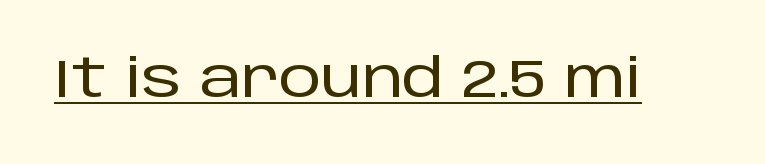
A typesetter would call this proportional, since set widths differ per character. What decoration does the sample have? An underline. Italic: no, the glyphs are upright roman. Look at the tracking — it's just the regular setting, nothing added. In terms of letterform style, serifs are entirely absent.
